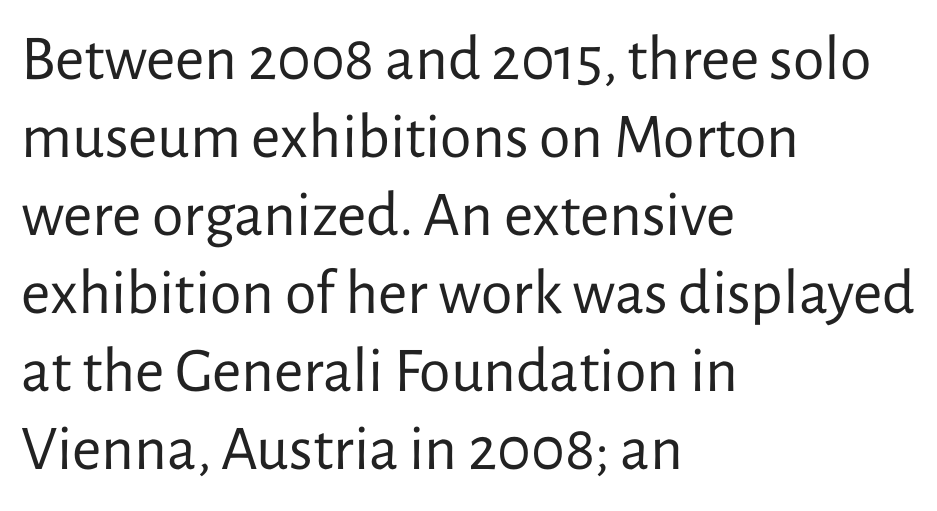
{"serif": "no", "italic": "no", "bold": "no", "weight": "regular", "width": "normal", "stroke_contrast": "low", "x_height": "medium", "monospaced": "no", "underline": "no", "align": "left", "line_spacing_ratio": 1.22, "letter_spacing": "normal", "letter_spacing_em": 0.0, "glyph_px": 64}
